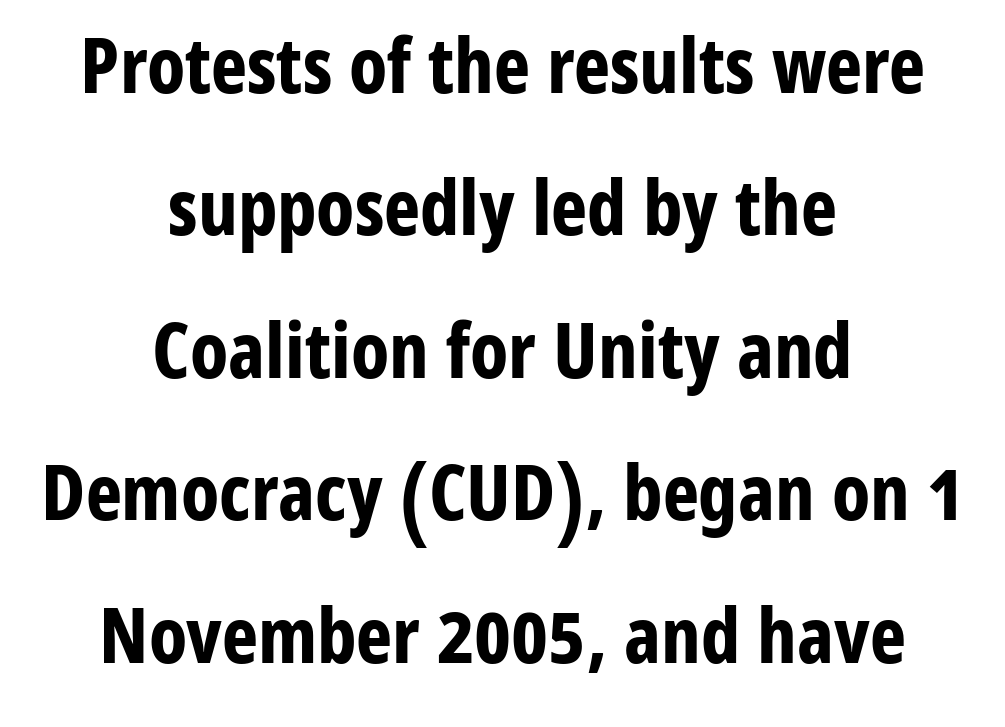
Q: Is the text bold? A: Yes.
Q: Is the text italic (slanted)? A: No, it is upright.
Q: Is the typeface a serif or a sans-serif typeface? A: Sans-serif.
Q: Is the text underlined? A: No.
Q: How is the paragraph aligned? A: Centered.
Q: Is the spacing between letters normal or unusually wide? A: Normal.
Q: Width (condensed, normal, or wide)? A: Condensed.
Q: Stroke contrast? A: Low.
Q: x-height? A: Medium.
Q: Monospaced? A: No.
